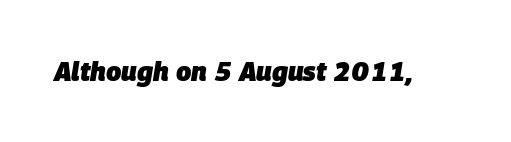
{"italic": "yes", "lean": "right", "slant_degrees": 9, "bold": "yes", "underline": "no", "letter_spacing": "normal", "letter_spacing_em": 0.0, "glyph_px": 27}
